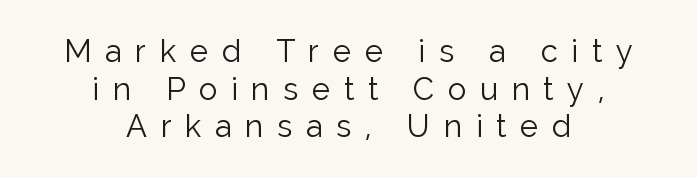
No word sits above an underline. Words appear elongated and porous because spacing is wide. Is this a sans? Yes — the strokes have no serifs. Do the characters align in a grid? No, the font is proportional. Posture: vertical. The paragraph shown floats in the horizontal middle.
